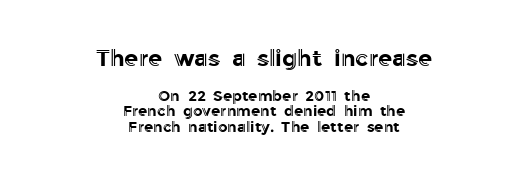
Q: Is the text italic (slanted)? A: No, it is upright.
Q: Is the text underlined? A: No.
Q: How is the paragraph aligned? A: Centered.
Q: Is the spacing between letters normal or unusually wide? A: Normal.
Q: Is the spacing between lines tight, normal or loose? A: Tight.
Q: Which block of text is set in a larger size, the first (top) or the second (bottom)? A: The first (top) one.
